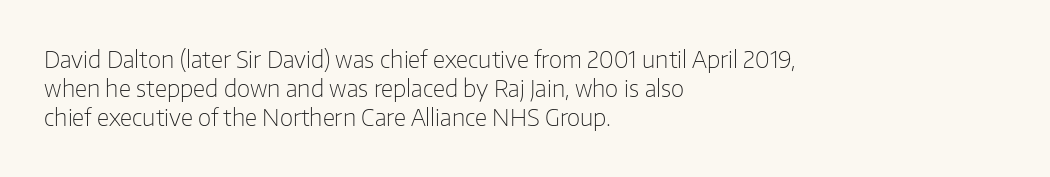
The image shows 23 px text type, upright; set left-aligned, normal line spacing (1.27x), normal letter spacing, not underlined.
